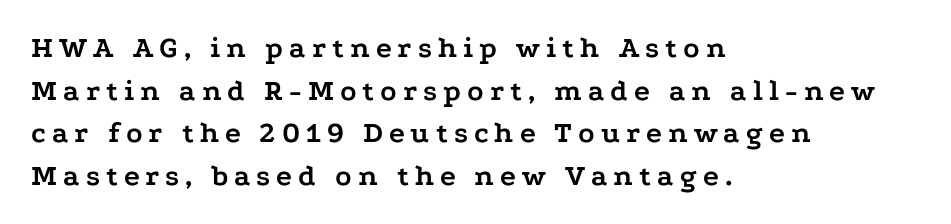
Q: Is the text bold? A: Yes.
Q: Is the text italic (slanted)? A: No, it is upright.
Q: Is the typeface a serif or a sans-serif typeface? A: Serif.
Q: Is the text underlined? A: No.
Q: How is the paragraph aligned? A: Left-aligned.
Q: Is the spacing between letters normal or unusually wide? A: Unusually wide.
Q: Is the spacing between lines tight, normal or loose? A: Normal.
Q: Width (condensed, normal, or wide)? A: Wide.
Q: Stroke contrast? A: Low.
Q: x-height? A: Medium.
Q: Monospaced? A: No.
